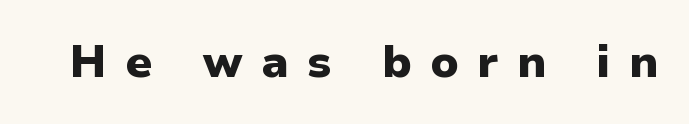
A dark, heavy texture on the line: the type is bold. Observe the absence of serifs on each vertical stroke in this sample. Honestly, there is no underline to notice here at all. Letter spacing: wide. A typesetter would call this proportional, since set widths differ per character.
